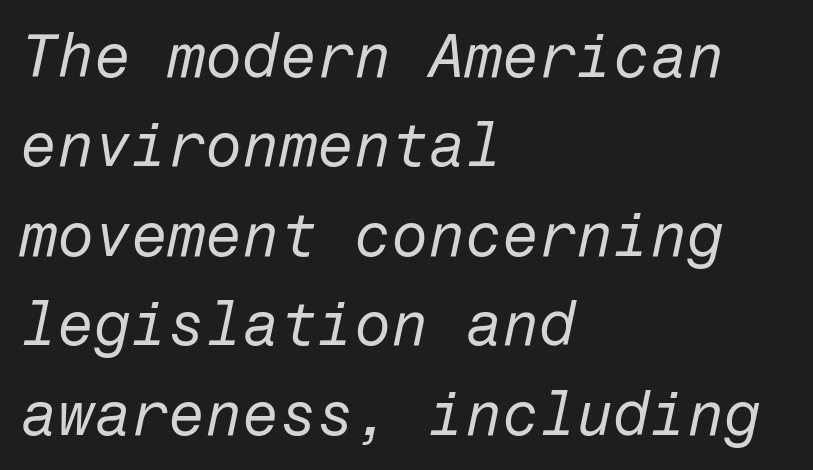
{"italic": "yes", "lean": "right", "slant_degrees": 12, "bold": "no", "weight": "regular", "width": "normal", "stroke_contrast": "low", "x_height": "medium", "underline": "no", "align": "left", "line_spacing": "normal", "line_spacing_ratio": 1.49, "letter_spacing": "normal", "letter_spacing_em": 0.0, "glyph_px": 60}
